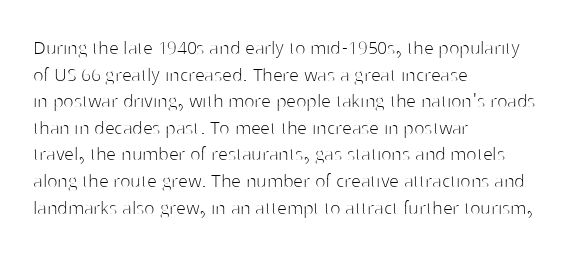
{"italic": "no", "bold": "no", "underline": "no", "align": "left", "line_spacing_ratio": 1.21, "letter_spacing": "normal", "letter_spacing_em": 0.0, "glyph_px": 22}
